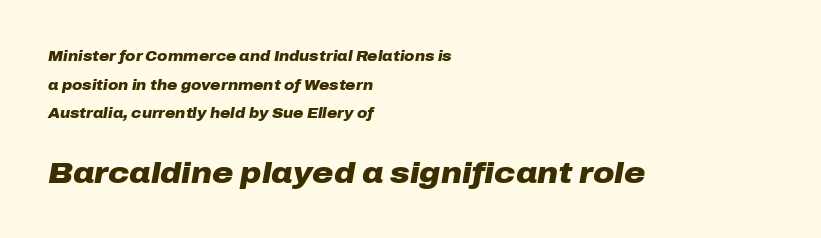
This layout puts the modest block above and the oversized block below. No extra tracking has been applied to these lines. The whole block is typeset with a tilt. Line starts are locked; line ends wander. Pretty heavy lettering here — definitely bold.
